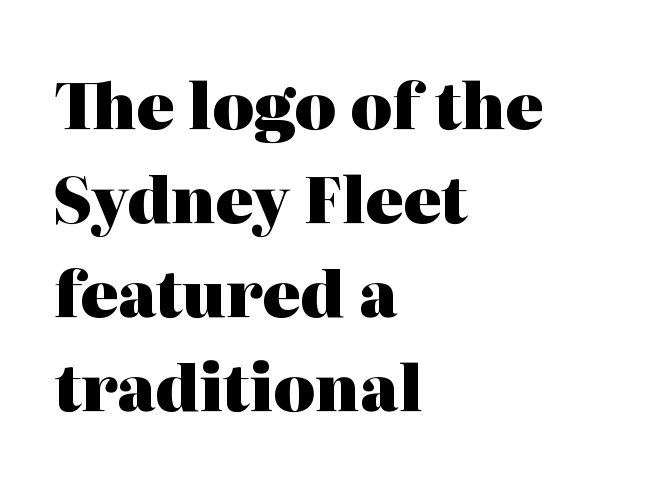
Caption: bold face, heavy strokes. The letterforms sit shoulder to shoulder at normal distance. The area under the type is left untouched. The block of text has a typical density, with ordinary space between rows.
